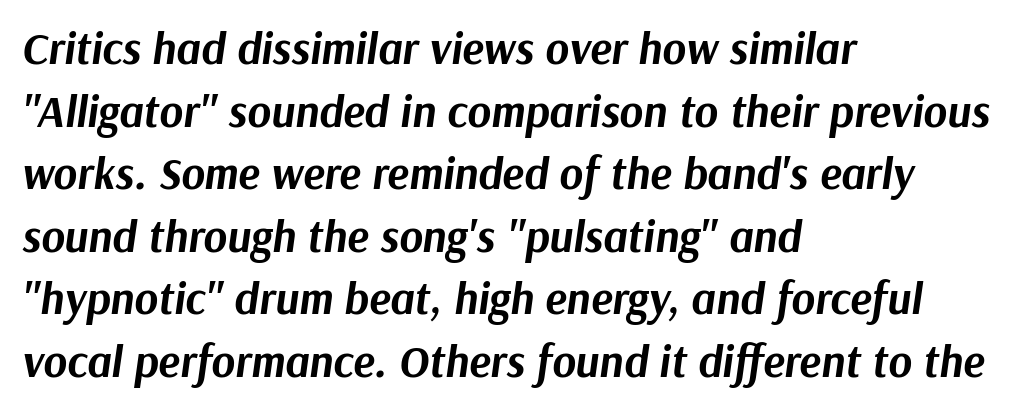
The image shows 45 px bold type, italic (leaning right); set left-aligned, normal line spacing (1.39x), normal letter spacing, not underlined; medium stroke contrast and a medium x-height.
